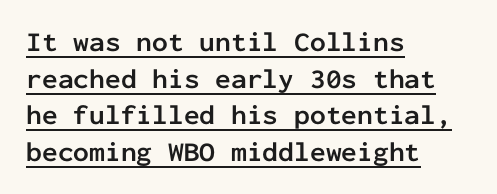
Q: Is the text bold? A: Yes.
Q: Is the text italic (slanted)? A: No, it is upright.
Q: Is the typeface a serif or a sans-serif typeface? A: Sans-serif.
Q: Is the text underlined? A: Yes.
Q: How is the paragraph aligned? A: Left-aligned.
Q: Is the spacing between letters normal or unusually wide? A: Normal.
Q: Is the spacing between lines tight, normal or loose? A: Normal.
Q: Width (condensed, normal, or wide)? A: Normal.
Q: Stroke contrast? A: Low.
Q: x-height? A: Medium.
Q: Monospaced? A: Yes.
